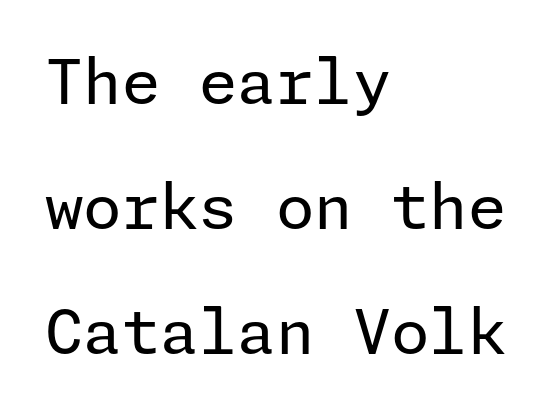
The image shows 62 px regular-weight sans-serif type, upright; set left-aligned, loose line spacing (2.02x), normal letter spacing, not underlined; low stroke contrast and a medium x-height.
